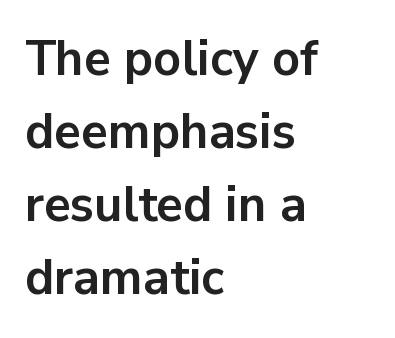
In terms of leading, this rendering sits right in the middle. The letters carry no serifs — their stems end cleanly without finishing strokes. Rendered with straight, roman letterforms. The setting favours the left margin, as ordinary paragraphs usually do.
